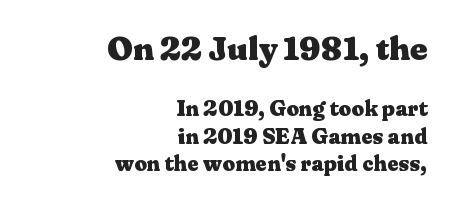
Upright lettering throughout. Font category for this specimen: serif. Caption: bold face, heavy strokes. Nobody touched the tracking dial on this one.
